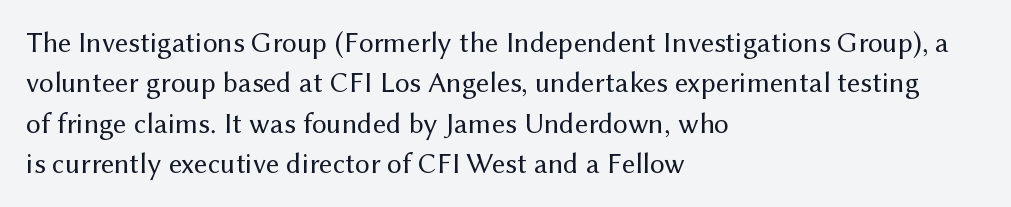
{"serif": "no", "italic": "no", "bold": "no", "weight": "regular", "width": "normal", "stroke_contrast": "medium", "x_height": "medium", "monospaced": "no", "underline": "no", "align": "left", "line_spacing": "normal", "line_spacing_ratio": 1.39, "letter_spacing": "normal", "letter_spacing_em": 0.0, "glyph_px": 29}
